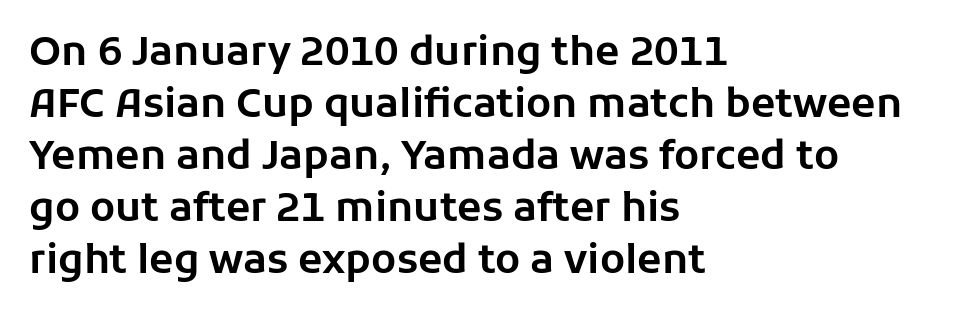
The passage shown is not underscored anywhere. Standard letterfit; no display-style spreading of the glyphs. Nope, no serifs anywhere on these letters. This block has exactly the height ordinary leading produces.
